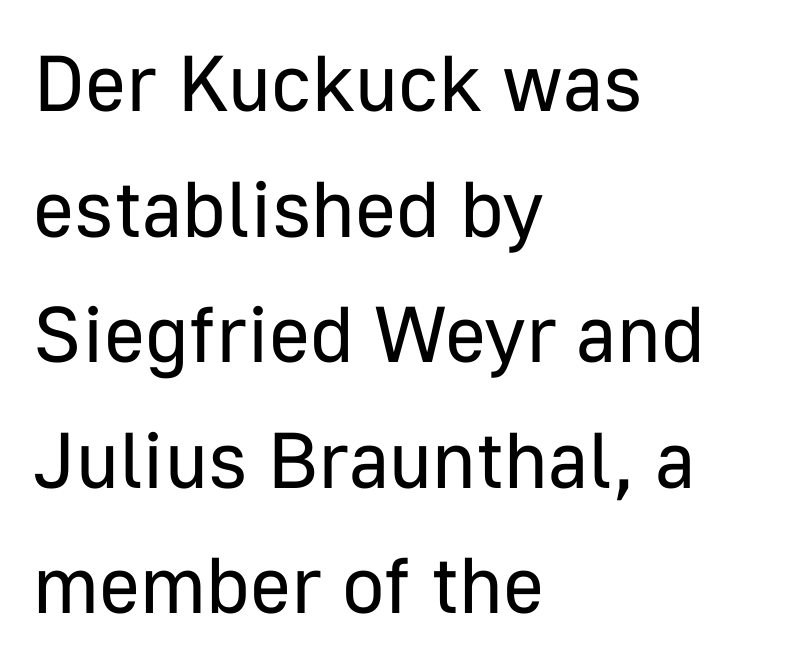
In terms of letterform style, serifs are entirely absent. The tracking reads as untouched default to a designer's eye. The cut favours lightness, reaching ordinary text weight at its darkest. Layout note: lines flush left.
